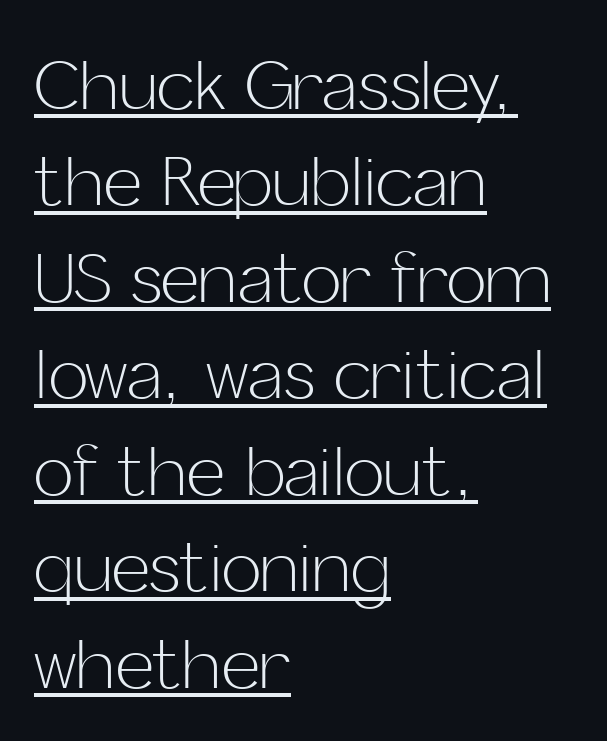
The image shows 67 px light sans-serif type, upright; set left-aligned, normal line spacing (1.44x), normal letter spacing, underlined; low stroke contrast and a medium x-height.
